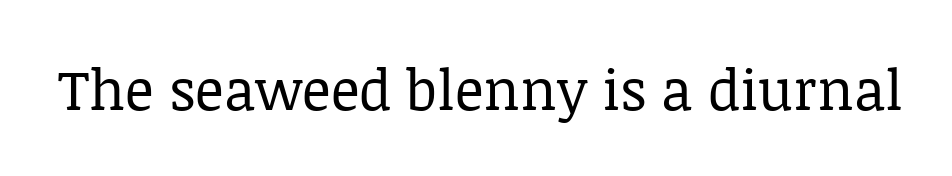
Q: Is the text bold? A: No.
Q: Is the text italic (slanted)? A: No, it is upright.
Q: Is the typeface a serif or a sans-serif typeface? A: Serif.
Q: Is the text underlined? A: No.
Q: Is the spacing between letters normal or unusually wide? A: Normal.
Q: Width (condensed, normal, or wide)? A: Normal.
Q: Stroke contrast? A: Low.
Q: x-height? A: Large.
Q: Monospaced? A: No.
